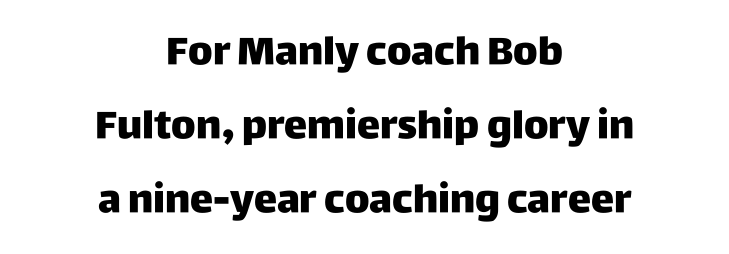
Q: Is the text bold? A: Yes.
Q: Is the text italic (slanted)? A: No, it is upright.
Q: Is the typeface a serif or a sans-serif typeface? A: Sans-serif.
Q: Is the text underlined? A: No.
Q: How is the paragraph aligned? A: Centered.
Q: Is the spacing between letters normal or unusually wide? A: Normal.
Q: Is the spacing between lines tight, normal or loose? A: Loose.
Q: Width (condensed, normal, or wide)? A: Normal.
Q: Stroke contrast? A: Low.
Q: x-height? A: Large.
Q: Monospaced? A: No.
